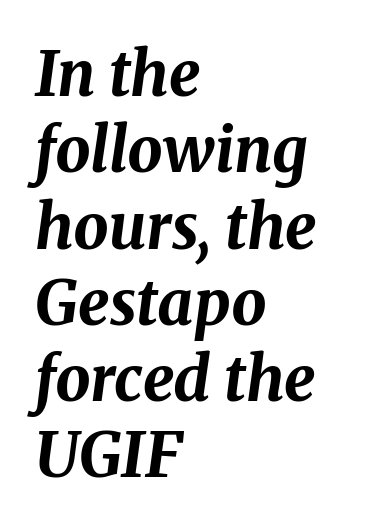
Q: Is the text bold? A: Yes.
Q: Is the text italic (slanted)? A: Yes, it leans right by about 8 degrees.
Q: Is the text underlined? A: No.
Q: How is the paragraph aligned? A: Left-aligned.
Q: Is the spacing between letters normal or unusually wide? A: Normal.
Q: Width (condensed, normal, or wide)? A: Normal.
Q: Stroke contrast? A: Medium.
Q: x-height? A: Medium.
Q: Monospaced? A: No.
